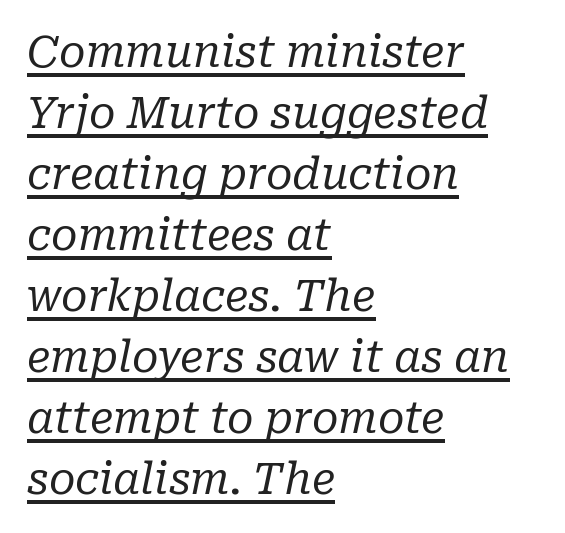
{"serif": "yes", "italic": "yes", "lean": "right", "slant_degrees": 10, "bold": "no", "weight": "regular", "width": "normal", "stroke_contrast": "low", "x_height": "medium", "monospaced": "no", "underline": "yes", "align": "left", "line_spacing": "normal", "line_spacing_ratio": 1.42, "letter_spacing": "normal", "letter_spacing_em": 0.0, "glyph_px": 43}
